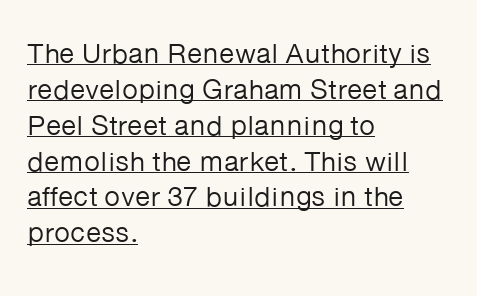
{"serif": "no", "italic": "no", "bold": "no", "weight": "regular", "width": "normal", "stroke_contrast": "low", "x_height": "medium", "monospaced": "no", "underline": "yes", "align": "left", "line_spacing": "normal", "line_spacing_ratio": 1.28, "letter_spacing": "normal", "letter_spacing_em": 0.0, "glyph_px": 28}
